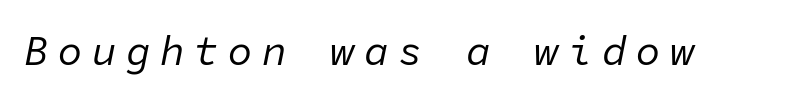
Q: Is the text bold? A: No.
Q: Is the text italic (slanted)? A: Yes, it leans right by about 11 degrees.
Q: Is the text underlined? A: No.
Q: Is the spacing between letters normal or unusually wide? A: Unusually wide.
Q: Width (condensed, normal, or wide)? A: Normal.
Q: Stroke contrast? A: Low.
Q: x-height? A: Medium.
Q: Monospaced? A: Yes.
